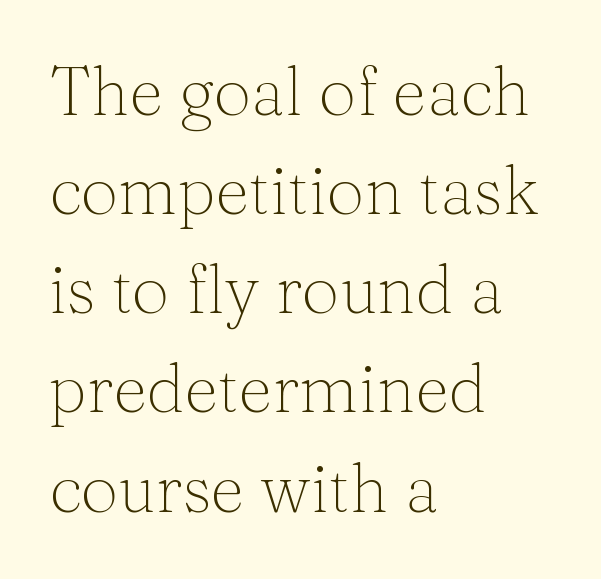
{"serif": "yes", "italic": "no", "bold": "no", "weight": "thin", "width": "normal", "stroke_contrast": "medium", "x_height": "medium", "monospaced": "no", "underline": "no", "align": "left", "line_spacing": "normal", "line_spacing_ratio": 1.48, "letter_spacing": "normal", "letter_spacing_em": 0.0, "glyph_px": 67}
